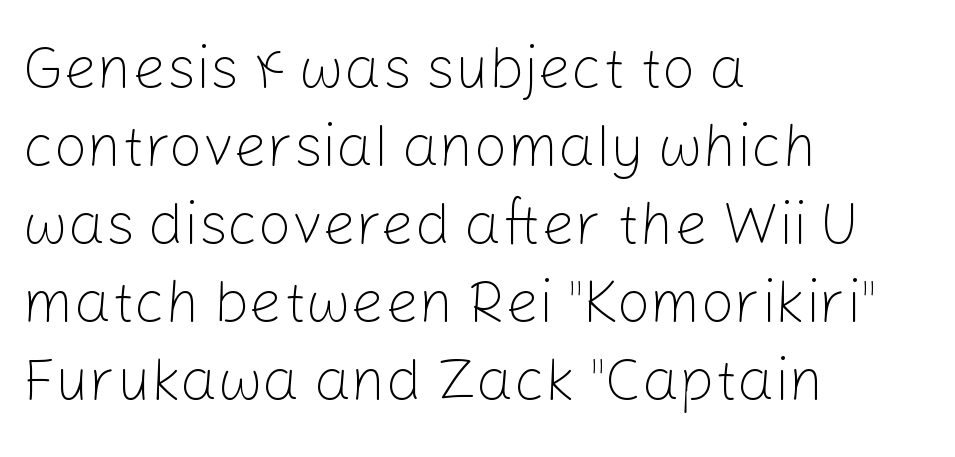
The image shows 59 px light sans-serif type, upright; set left-aligned, normal line spacing (1.32x), normal letter spacing, not underlined; low stroke contrast and a medium x-height.
